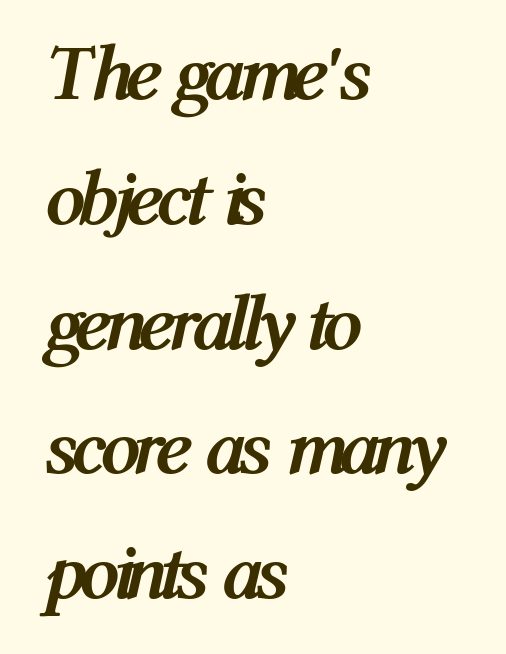
The image shows 79 px semibold, condensed type, italic (leaning right); set left-aligned, normal line spacing (1.58x), normal letter spacing, not underlined; medium stroke contrast and a medium x-height.
